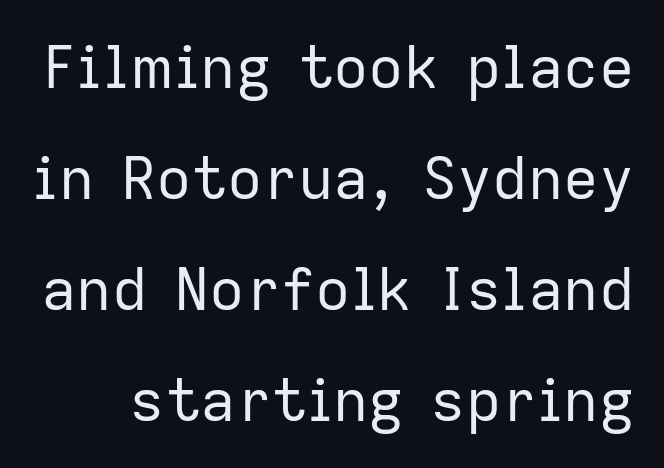
No word sits above an underline. Here the glyphs are tracked normally, forming tight word shapes. Is this a heavy cut? Hardly; it is regular or lighter. It's the straight-up-and-down kind of type. The text was rendered using a sans face with plain stroke endings. Varying glyph widths throughout — classic text-font behaviour.
